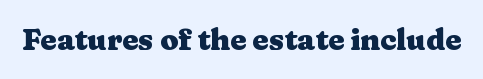
The letters stand straight up with perfectly vertical stems. Bare-footed words on every line. You can tell from the footed stems that serif type was used. Think of a printed novel: that variable character pitch is what you see here.
